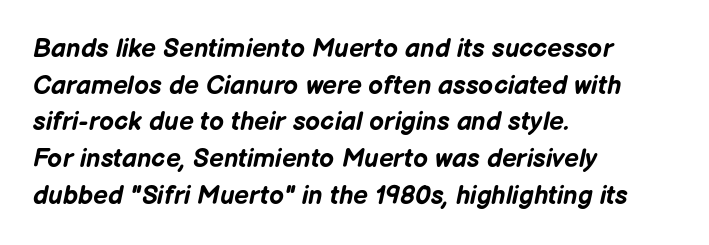
Set as a true bold cut, around the 700 mark. The words here are not underlined. Words appear dense and cohesive because spacing is normal. Is the block centered? No — it sits flush against the left margin. The specimen reads as italic at a glance. Vertical spacing — default.
